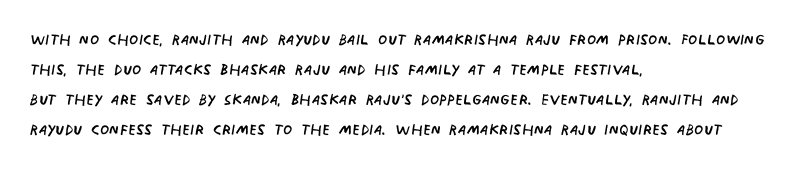
{"bold": "no", "underline": "no", "align": "left", "line_spacing": "normal", "line_spacing_ratio": 1.43, "letter_spacing": "normal", "letter_spacing_em": 0.0, "glyph_px": 21}
